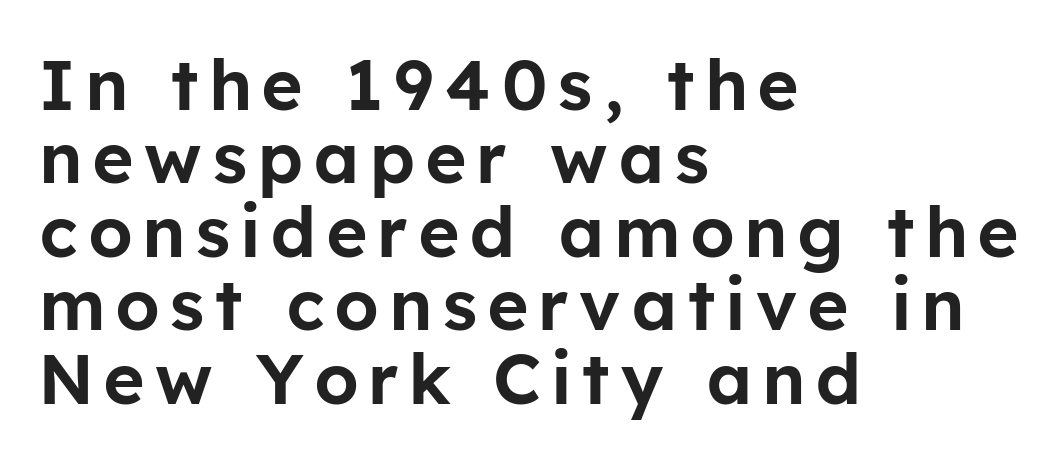
The image shows 70 px sans-serif type, upright; set left-aligned, tight line spacing (1.05x), not underlined; low stroke contrast and a medium x-height.
